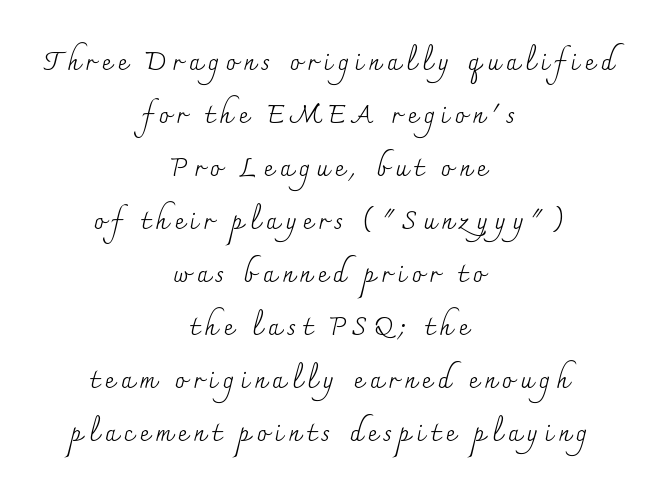
Honestly, there is no underline to notice here at all. The typeface has the unassuming heft of standard copy or less. Short and long lines alike share a common midpoint. Vertical spacing — loose. Here the glyphs are tracked loosely, breaking word shapes into spaced letters.
